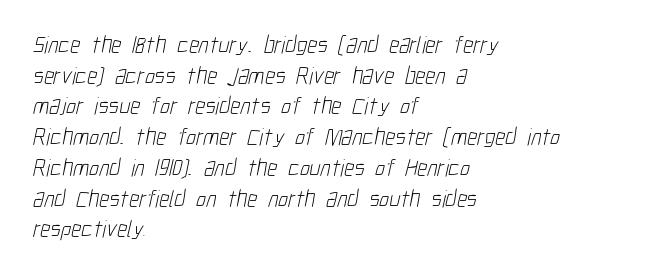
Q: Is the text bold? A: No.
Q: Is the text underlined? A: No.
Q: How is the paragraph aligned? A: Left-aligned.
Q: Is the spacing between letters normal or unusually wide? A: Normal.
Q: Is the spacing between lines tight, normal or loose? A: Normal.
